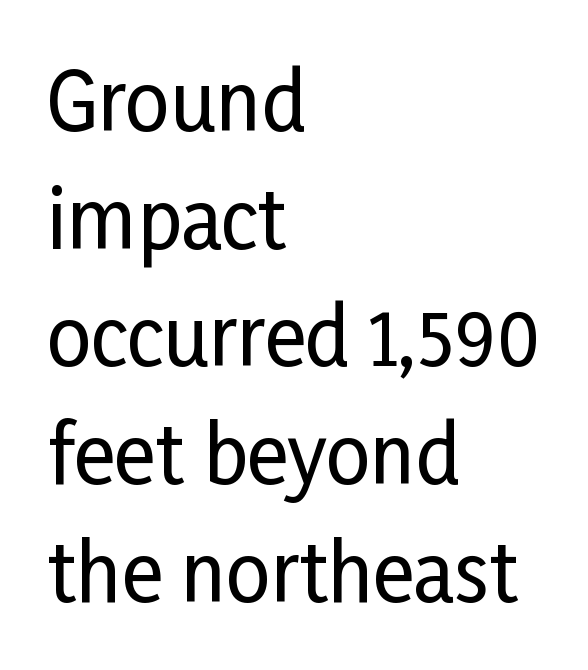
Q: Is the text italic (slanted)? A: No, it is upright.
Q: Is the typeface a serif or a sans-serif typeface? A: Sans-serif.
Q: Is the text underlined? A: No.
Q: How is the paragraph aligned? A: Left-aligned.
Q: Is the spacing between letters normal or unusually wide? A: Normal.
Q: Is the spacing between lines tight, normal or loose? A: Normal.
Q: Width (condensed, normal, or wide)? A: Condensed.
Q: Stroke contrast? A: Low.
Q: x-height? A: Medium.
Q: Monospaced? A: No.
